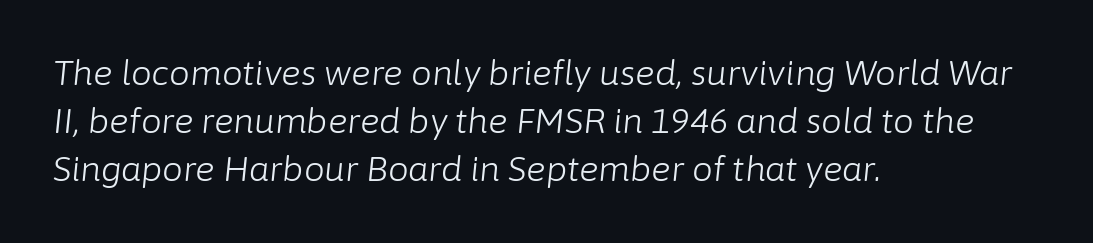
Q: Is the text bold? A: No.
Q: Is the text italic (slanted)? A: Yes, it leans right by about 6 degrees.
Q: Is the text underlined? A: No.
Q: How is the paragraph aligned? A: Left-aligned.
Q: Is the spacing between letters normal or unusually wide? A: Normal.
Q: Is the spacing between lines tight, normal or loose? A: Normal.
Q: Width (condensed, normal, or wide)? A: Normal.
Q: Stroke contrast? A: Low.
Q: x-height? A: Medium.
Q: Monospaced? A: No.
